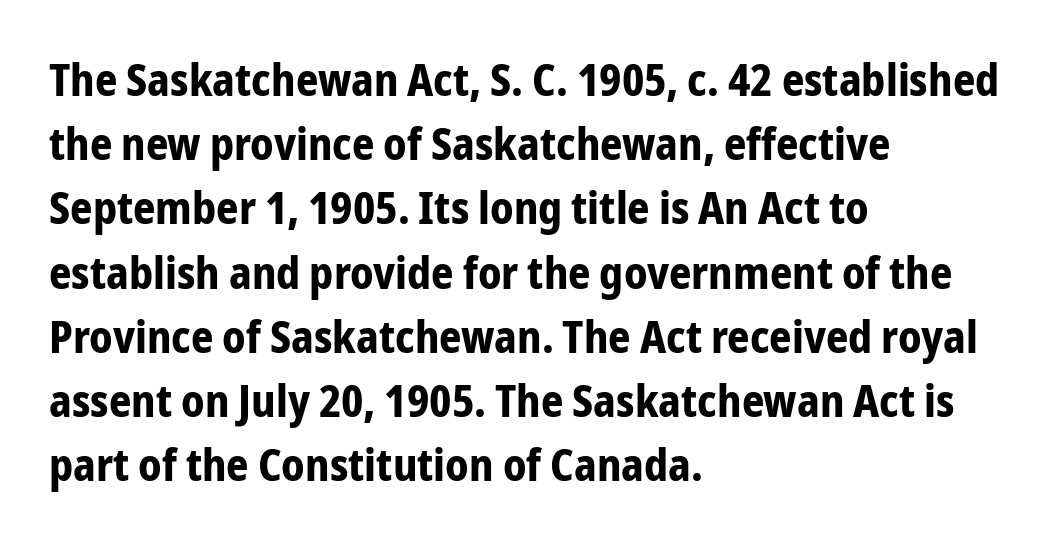
Q: Is the text bold? A: Yes.
Q: Is the text italic (slanted)? A: No, it is upright.
Q: Is the typeface a serif or a sans-serif typeface? A: Sans-serif.
Q: Is the text underlined? A: No.
Q: How is the paragraph aligned? A: Left-aligned.
Q: Is the spacing between letters normal or unusually wide? A: Normal.
Q: Is the spacing between lines tight, normal or loose? A: Normal.
Q: Width (condensed, normal, or wide)? A: Condensed.
Q: Stroke contrast? A: Low.
Q: x-height? A: Medium.
Q: Monospaced? A: No.
